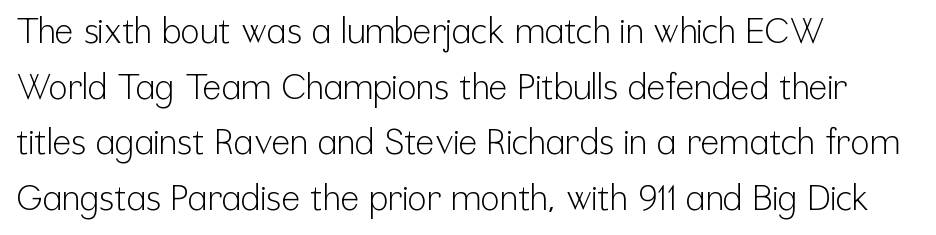
This sample is left-justified, so line endings fall wherever the words run out. This sample has the flowing, uneven cadence of proportional lettering. Each row of text sits above clean, open space. Nothing unusual about the tracking: characters are spaced as the font intends. Unlike a traditional serif, this face leaves its strokes unadorned.
